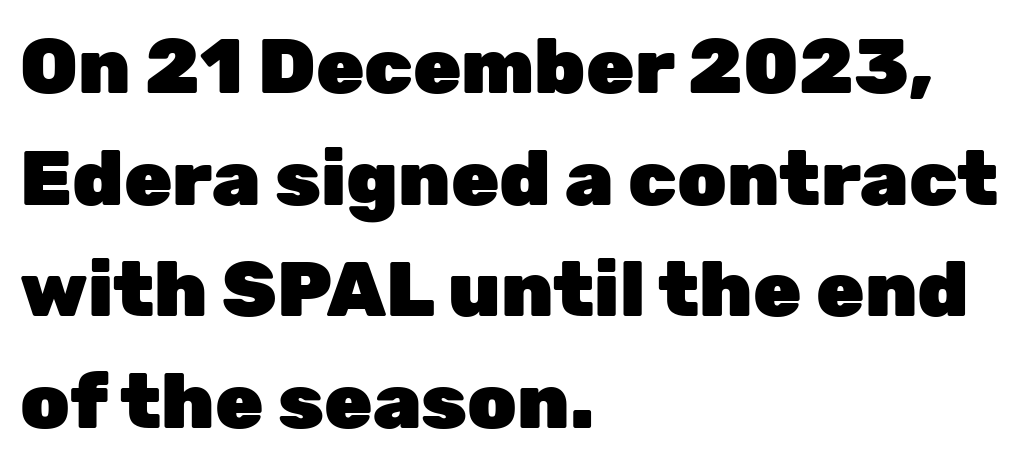
Short note: letters normally spaced. These lines are rendered in a variable-pitch font. These lines were composed using upright roman letters. One-word summary of the alignment: left. The lines sit at an ordinary, default distance from one another.
